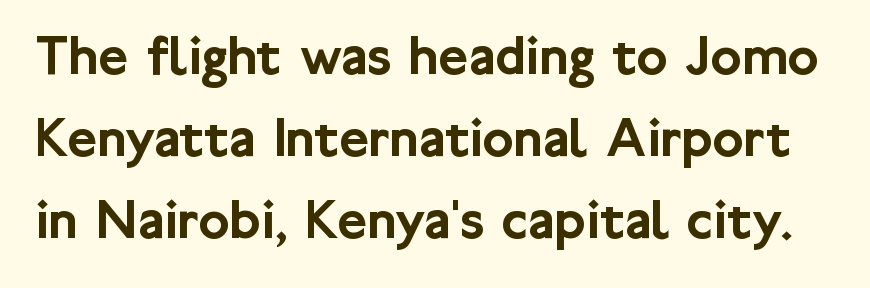
The image shows 58 px sans-serif type, upright; set normal line spacing (1.41x), normal letter spacing, not underlined; low stroke contrast and a medium x-height.
